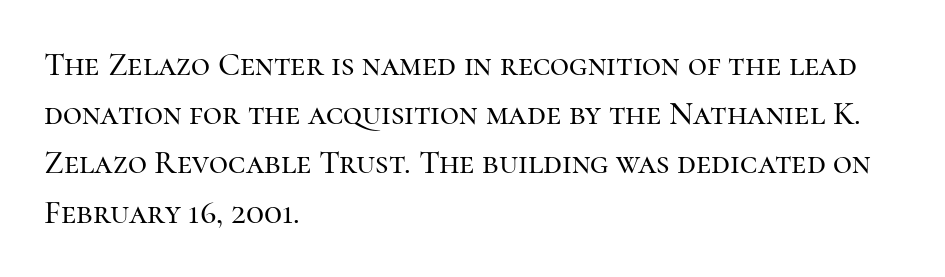
Q: Is the text italic (slanted)? A: No, it is upright.
Q: Is the typeface a serif or a sans-serif typeface? A: Serif.
Q: Is the text underlined? A: No.
Q: How is the paragraph aligned? A: Left-aligned.
Q: Is the spacing between letters normal or unusually wide? A: Normal.
Q: Is the spacing between lines tight, normal or loose? A: Normal.
Q: Width (condensed, normal, or wide)? A: Normal.
Q: Stroke contrast? A: High.
Q: x-height? A: Medium.
Q: Monospaced? A: No.
